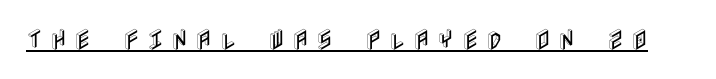
The image shows 23 px text type, upright; set unusually wide letter spacing (+0.32 em), underlined.
